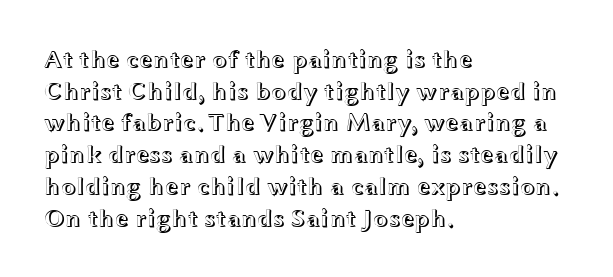
Q: Is the text italic (slanted)? A: No, it is upright.
Q: Is the text underlined? A: No.
Q: How is the paragraph aligned? A: Left-aligned.
Q: Is the spacing between letters normal or unusually wide? A: Normal.
Q: Is the spacing between lines tight, normal or loose? A: Normal.
